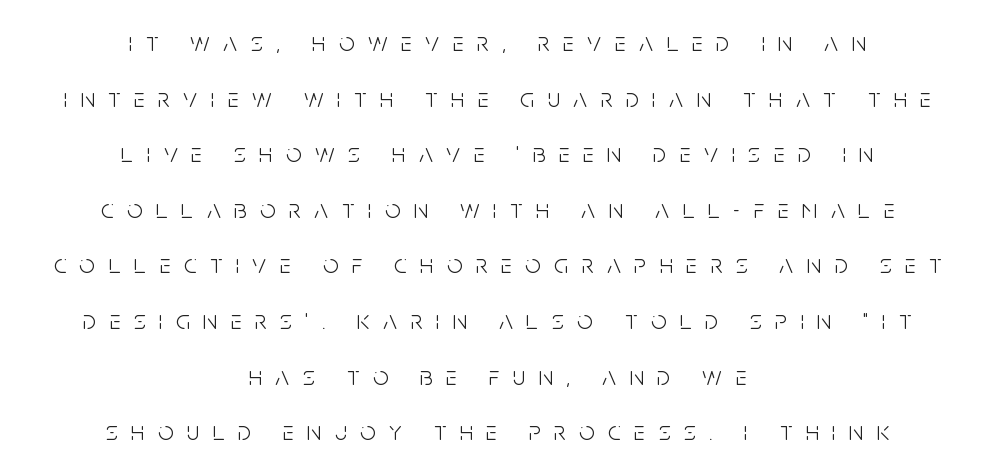
Glyph-to-glyph distance is far greater than everyday printed text. Decoration check: the copy has no underline. This block would shrink considerably if given ordinary leading; it's expanded now. The passage shown is not bold in any degree.
